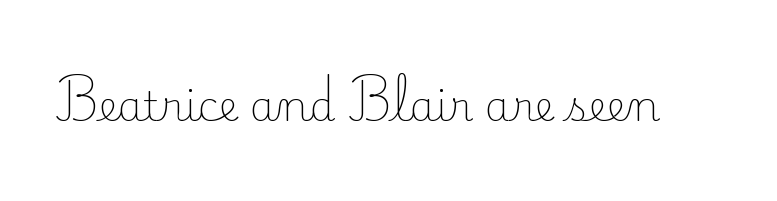
Between one letter and the next there's only the usual sliver of space. The gap between lines stays unmarked. A light-to-regular cut is what we see here. This sample uses a serif face.
